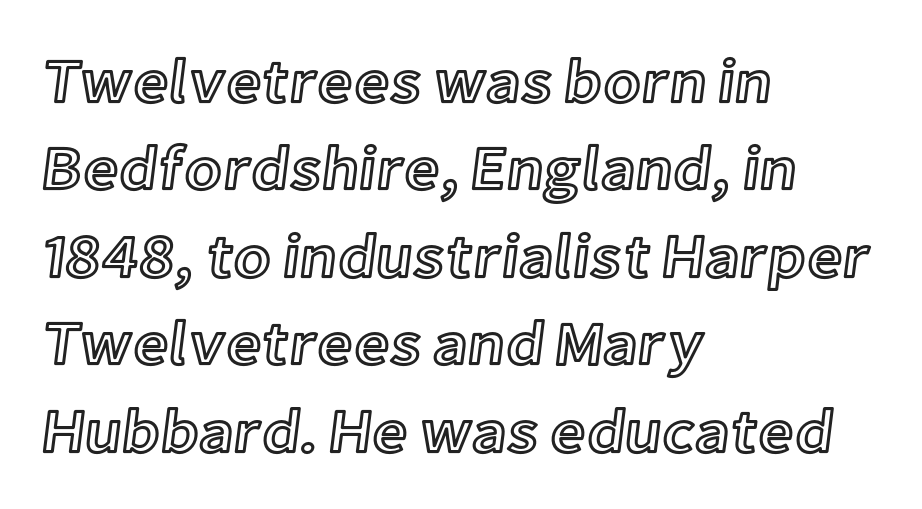
The image shows 62 px text type; set left-aligned, normal line spacing (1.41x), normal letter spacing, not underlined; a medium x-height.
